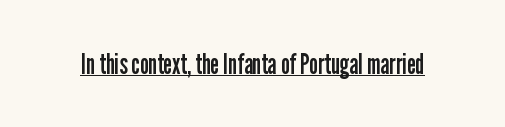
Characters follow at the spacing the type designer built in. The letters look calm and open, with moderate or lighter stems. Every word sits above its own underline. This sample has the flowing, uneven cadence of proportional lettering. Check where the strokes stop: nothing finishes them off — pure sans.
